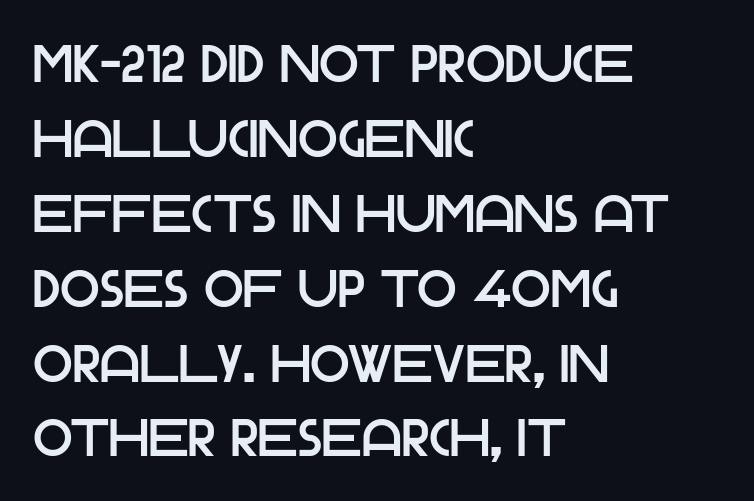
Q: Is the text italic (slanted)? A: No, it is upright.
Q: Is the typeface a serif or a sans-serif typeface? A: Sans-serif.
Q: Is the text underlined? A: No.
Q: How is the paragraph aligned? A: Left-aligned.
Q: Is the spacing between letters normal or unusually wide? A: Normal.
Q: Is the spacing between lines tight, normal or loose? A: Normal.
Q: Width (condensed, normal, or wide)? A: Normal.
Q: Stroke contrast? A: Low.
Q: x-height? A: Large.
Q: Monospaced? A: No.
